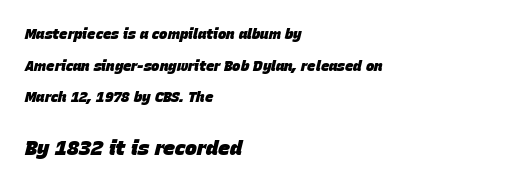
The text carries the slant typical of an italic or oblique font. Thick stems and heavy bowls — unmistakably bold. Decoration check: the copy has no underline. Leading is clearly above the norm, producing a sparse column. The emphasis by scale lands on block number two, below. The line texture is even and compact thanks to regular tracking.
